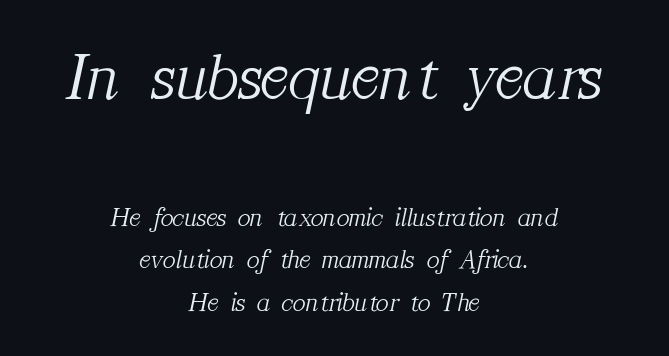
The image shows 68 px light serif type, italic (leaning right); set centered, normal line spacing (1.59x), normal letter spacing, not underlined; the first (top) block is 2.52x larger; medium stroke contrast and a medium x-height.
